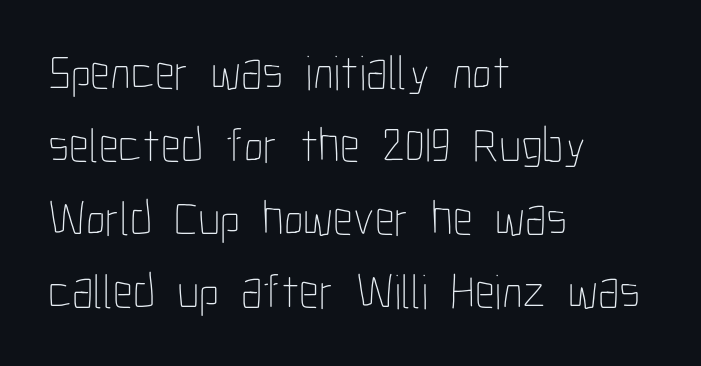
{"italic": "no", "bold": "no", "weight": "thin", "width": "condensed", "stroke_contrast": "low", "x_height": "medium", "monospaced": "no", "underline": "no", "align": "left", "line_spacing": "normal", "line_spacing_ratio": 1.49, "letter_spacing": "normal", "letter_spacing_em": 0.0, "glyph_px": 49}
